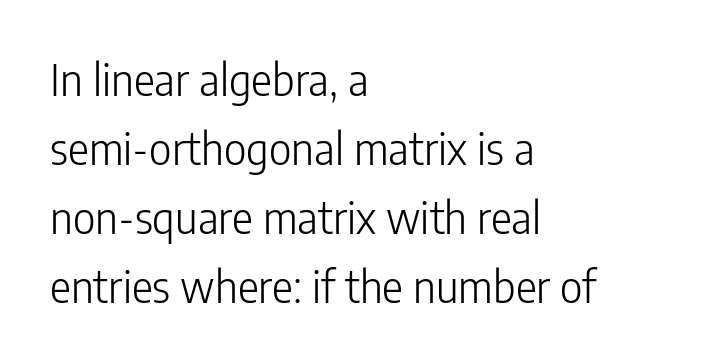
If you measured baseline to baseline, you'd find a middling distance. A classic flush-left, rag-right setting is used for this passage. To sum up the face: it is a sans, with no serifs. Clear beneath every line of the passage. These lines keep a tight, regular rhythm from letter to letter.
